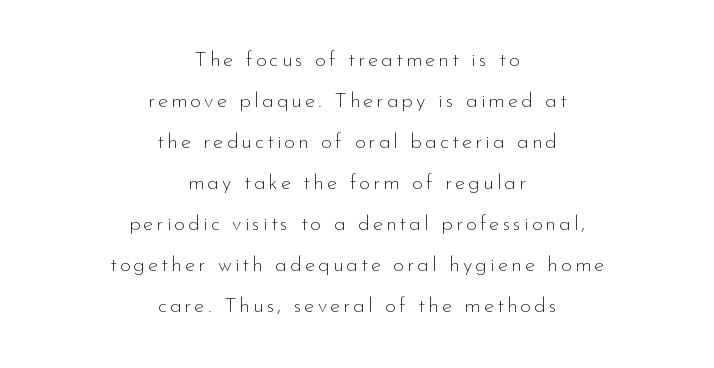
Q: Is the text bold? A: No.
Q: Is the text italic (slanted)? A: No, it is upright.
Q: Is the text underlined? A: No.
Q: How is the paragraph aligned? A: Centered.
Q: Is the spacing between lines tight, normal or loose? A: Loose.
